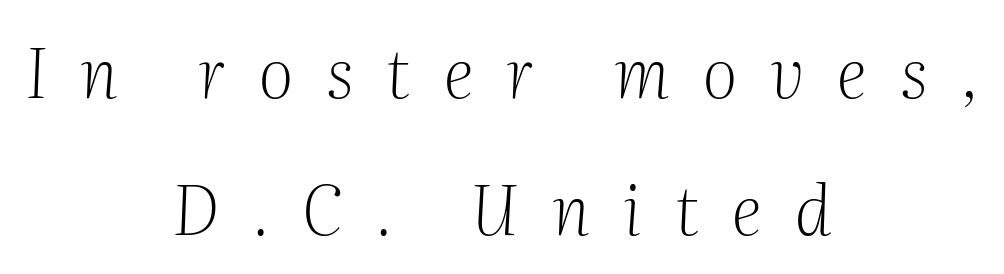
The image shows 68 px light serif type, italic (leaning right); set centered, loose line spacing (2.02x), unusually wide letter spacing (+0.49 em), not underlined; medium stroke contrast and a medium x-height.
